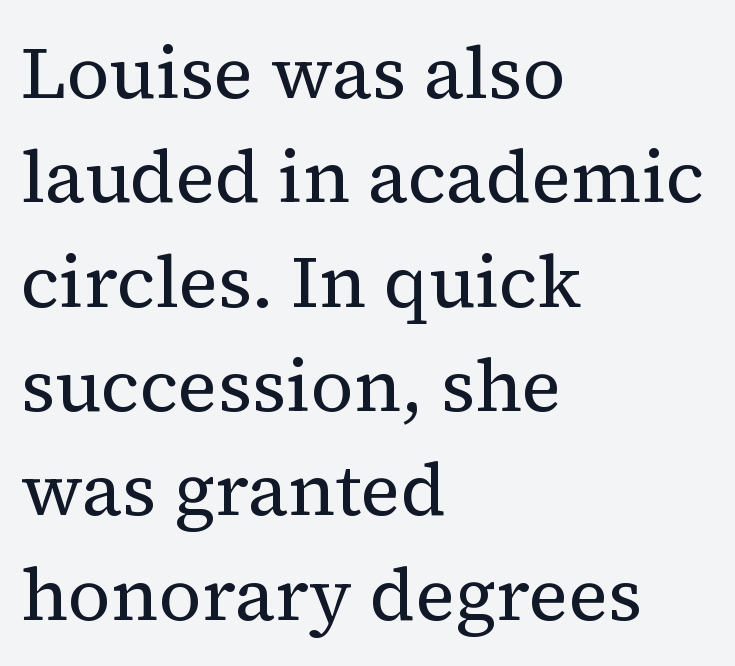
Q: Is the text bold? A: No.
Q: Is the text italic (slanted)? A: No, it is upright.
Q: Is the typeface a serif or a sans-serif typeface? A: Serif.
Q: Is the text underlined? A: No.
Q: How is the paragraph aligned? A: Left-aligned.
Q: Is the spacing between letters normal or unusually wide? A: Normal.
Q: Is the spacing between lines tight, normal or loose? A: Normal.
Q: Width (condensed, normal, or wide)? A: Normal.
Q: Stroke contrast? A: Medium.
Q: x-height? A: Medium.
Q: Monospaced? A: No.
